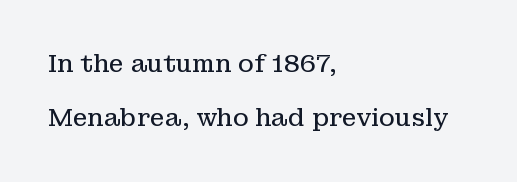
Q: Is the text bold? A: No.
Q: Is the text italic (slanted)? A: No, it is upright.
Q: Is the text underlined? A: No.
Q: How is the paragraph aligned? A: Left-aligned.
Q: Is the spacing between letters normal or unusually wide? A: Normal.
Q: Is the spacing between lines tight, normal or loose? A: Loose.
